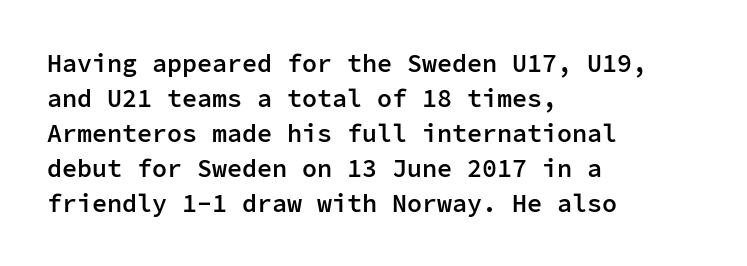
Q: Is the text bold? A: Semi-bold.
Q: Is the text italic (slanted)? A: No, it is upright.
Q: Is the text underlined? A: No.
Q: How is the paragraph aligned? A: Left-aligned.
Q: Is the spacing between letters normal or unusually wide? A: Normal.
Q: Is the spacing between lines tight, normal or loose? A: Normal.
